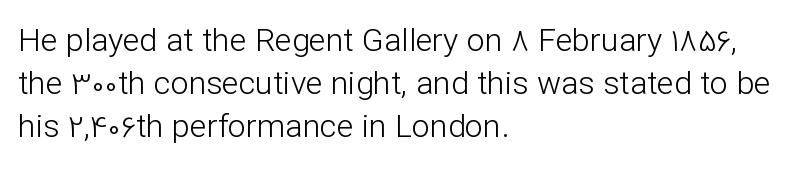
The image shows 32 px light sans-serif type, upright; set left-aligned, normal line spacing (1.35x), normal letter spacing, not underlined; low stroke contrast and a medium x-height.
